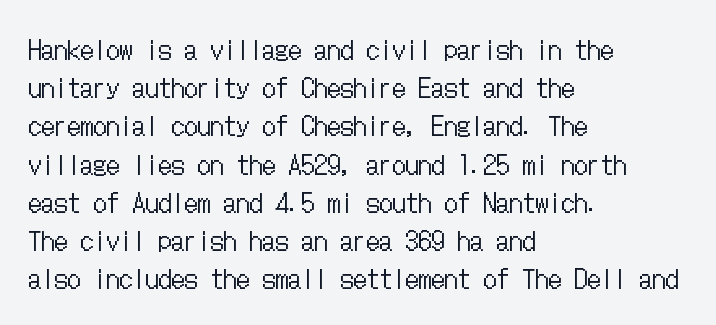
The image shows 26 px text type, upright; set left-aligned, normal line spacing (1.47x), normal letter spacing, not underlined.
